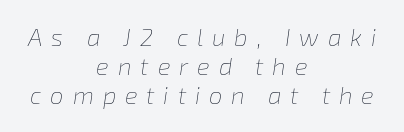
Q: Is the text bold? A: No.
Q: Is the text italic (slanted)? A: Yes, it leans right by about 8 degrees.
Q: Is the text underlined? A: No.
Q: How is the paragraph aligned? A: Centered.
Q: Is the spacing between letters normal or unusually wide? A: Unusually wide.
